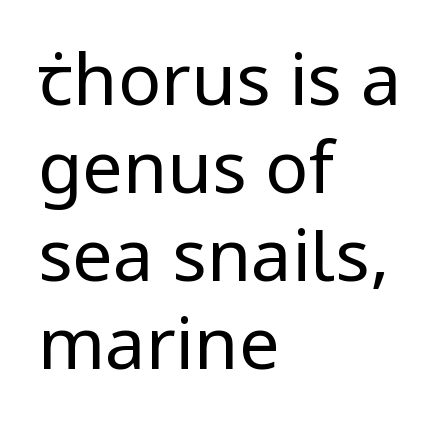
{"serif": "no", "italic": "no", "bold": "no", "weight": "regular", "width": "normal", "stroke_contrast": "low", "x_height": "medium", "monospaced": "no", "underline": "no", "align": "left", "line_spacing_ratio": 1.22, "letter_spacing": "normal", "letter_spacing_em": 0.0, "glyph_px": 72}
